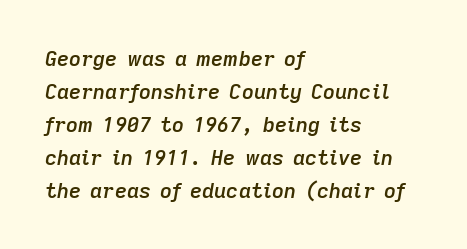
A normal amount of white space separates one row of letters from the next. Left-aligned paragraph, ragged on the right. A typesetter would call this zero additional tracking. Does the lettering tilt? It does — this is italic.
